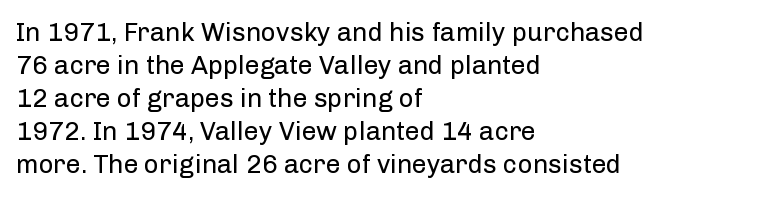
The image shows 26 px text type, upright; set left-aligned, normal line spacing (1.27x), normal letter spacing, not underlined.
